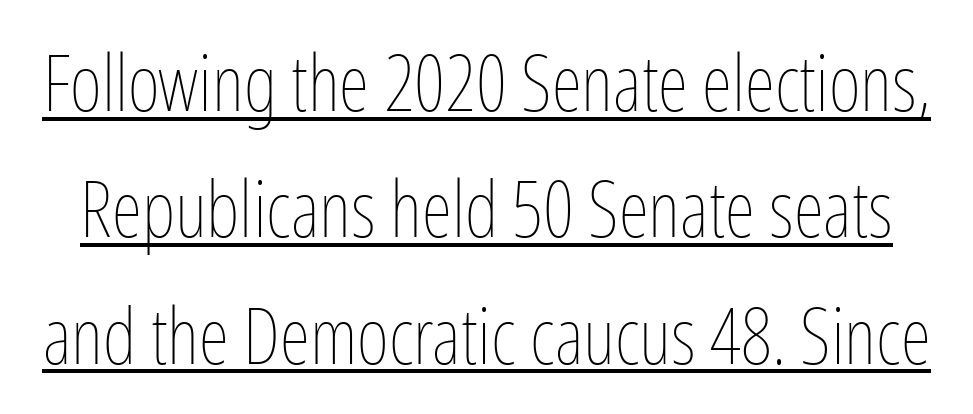
Think standard paragraph weight, or any step lighter than that. Emphasis is given by a line drawn under the lettering. Caption: standard tracking, unaltered. The rendering uses natural spacing where letterforms have individual widths.
